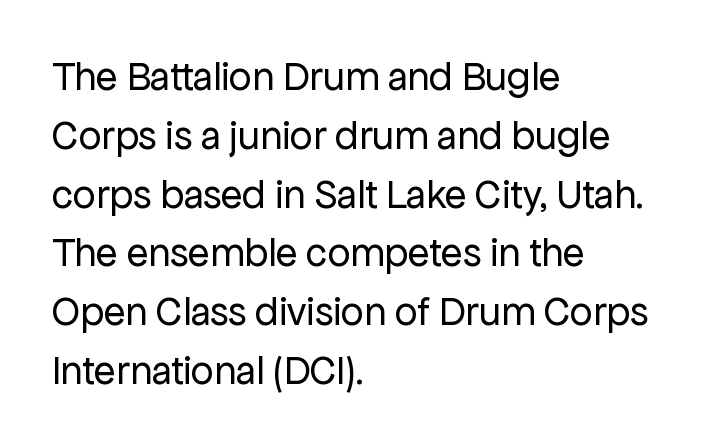
The image shows 40 px regular-weight sans-serif type, upright; set left-aligned, normal line spacing (1.47x), normal letter spacing, not underlined; low stroke contrast and a medium x-height.
